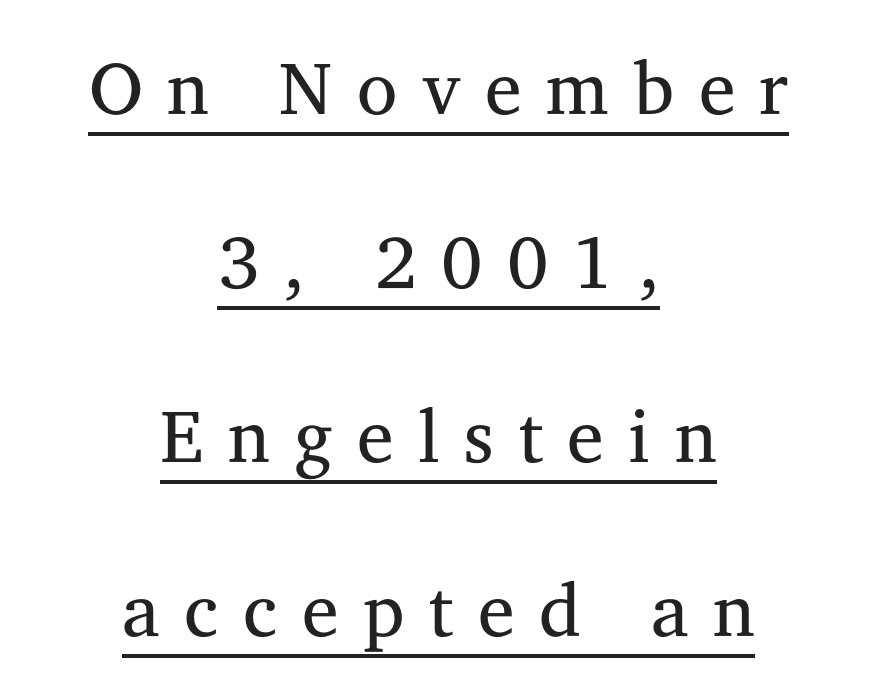
{"serif": "yes", "italic": "no", "bold": "no", "weight": "regular", "width": "normal", "stroke_contrast": "medium", "x_height": "medium", "monospaced": "no", "underline": "yes", "align": "center", "line_spacing": "loose", "line_spacing_ratio": 2.35, "letter_spacing": "wide", "letter_spacing_em": 0.33, "glyph_px": 74}
